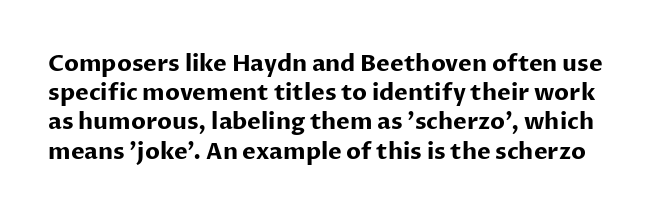
Compared with typical paragraphs, the rows here are spaced about the same. Quick note: not italic, upright. Typesetter's note: full bold, strokes at maximum text heaviness. What stands out about the letter spacing? Nothing — it is the standard amount. The strip under each line holds only bare page.
